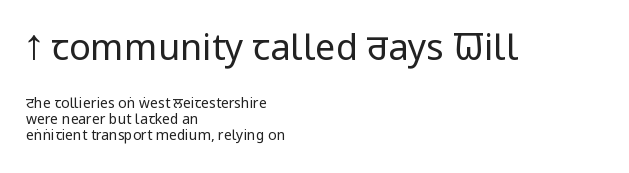
Q: Is the text bold? A: No.
Q: Is the text italic (slanted)? A: No, it is upright.
Q: Is the typeface a serif or a sans-serif typeface? A: Sans-serif.
Q: Is the text underlined? A: No.
Q: How is the paragraph aligned? A: Left-aligned.
Q: Is the spacing between letters normal or unusually wide? A: Normal.
Q: Is the spacing between lines tight, normal or loose? A: Tight.
Q: Which block of text is set in a larger size, the first (top) or the second (bottom)? A: The first (top) one.
Q: Width (condensed, normal, or wide)? A: Condensed.
Q: Stroke contrast? A: Low.
Q: x-height? A: Large.
Q: Monospaced? A: No.
